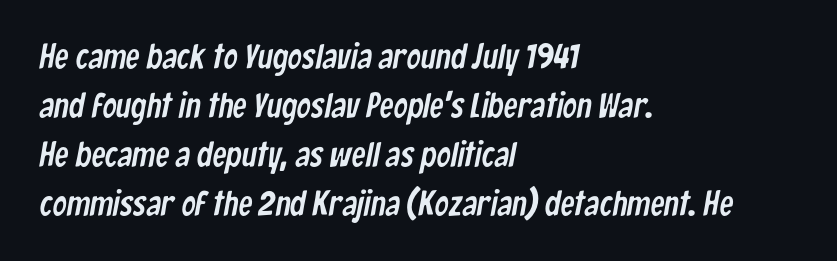
Short and long lines alike share a common starting point at left. The passage shown has conventional tracking throughout. Each letter's strokes conclude bluntly, with no projecting serifs. Is this a fixed-width face? No — the glyphs have proportional, varying widths.
